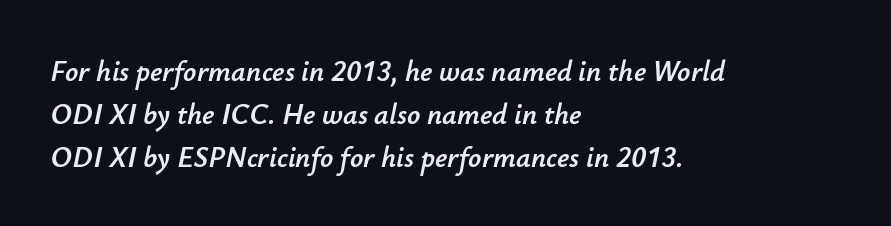
{"italic": "yes", "lean": "right", "slant_degrees": 12, "width": "normal", "stroke_contrast": "low", "x_height": "small", "monospaced": "no", "underline": "no", "align": "left", "line_spacing": "normal", "line_spacing_ratio": 1.48, "letter_spacing": "normal", "letter_spacing_em": 0.0, "glyph_px": 29}
